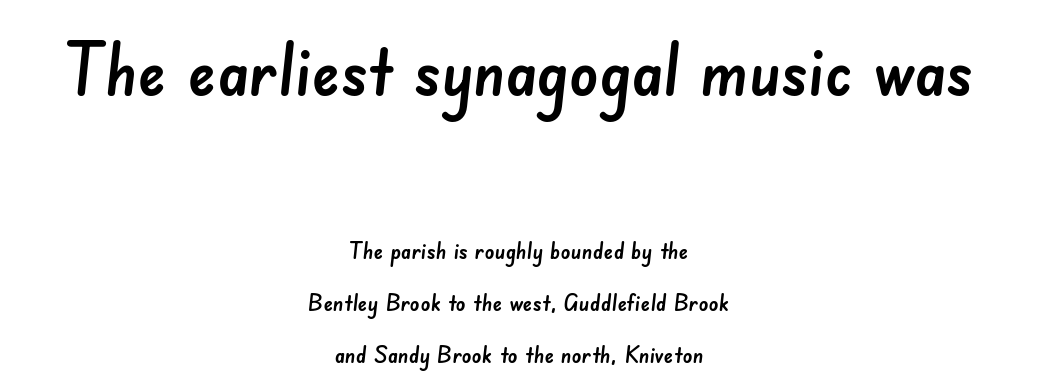
Default kerning and tracking; the words read as compact shapes. Is this a sans? Yes — the strokes have no serifs. The letters in the upper block stand taller than those in the block below. Honestly, the rows look like they've been pulled way apart.
